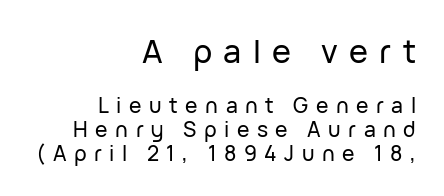
If you drew a ruler down the right edge, every line would touch it. Whoever set this chose condensed vertical rhythm over breathing room. The baseline area is clear. Characters follow at a spacing far wider than the type designer built in. The glyphs in this specimen are sans serif.
